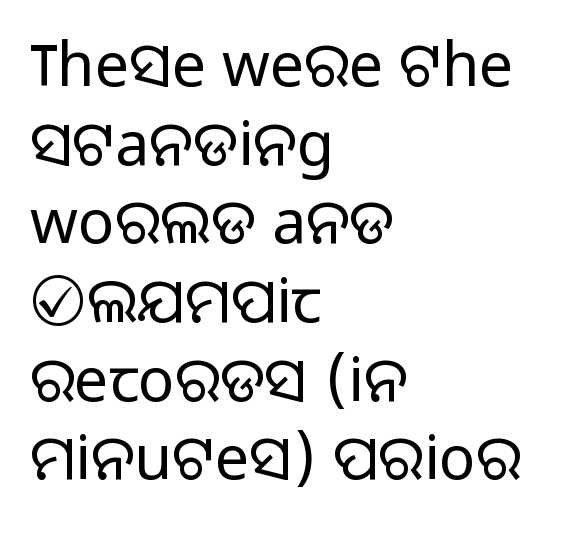
The image shows 61 px light sans-serif type, upright; set left-aligned, normal line spacing (1.29x), normal letter spacing, not underlined; low stroke contrast and a medium x-height.
